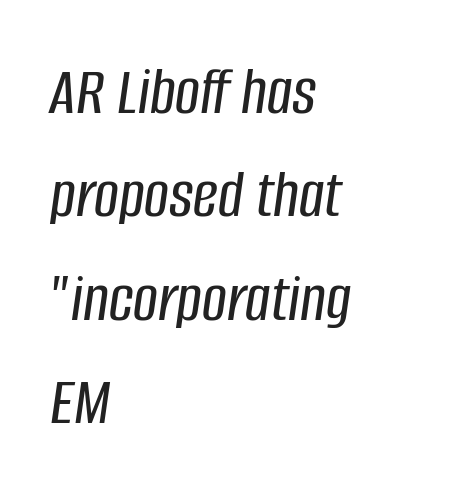
The face used here is proportionally spaced, like ordinary book or web type. Does the copy run flush right? No — it runs flush left. The string is rendered with underlining switched off. Is the type slanted? Yes — the strokes lean at a clear angle. What stands out about the letter spacing? Nothing — it is the standard amount.
